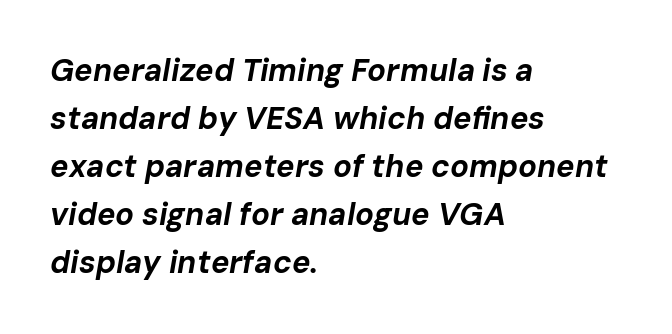
Which margin do the lines hug? The left one — the right edge is uneven. The gaps between neighbouring characters are ordinary and unremarkable. Every letter is thick-stroked: bold, no question. Note the varied advance widths — an 'i' is clearly narrower than an 'm'. If you measured baseline to baseline, you'd find a middling distance. Rendered with sloped, italic letterforms.
